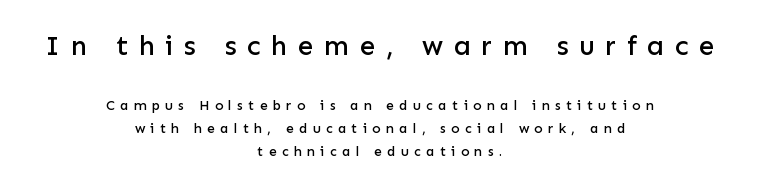
The image shows 28 px sans-serif type, upright; set centered, normal line spacing (1.64x), unusually wide letter spacing (+0.37 em), not underlined; the first (top) block is 2.0x larger; low stroke contrast and a medium x-height.
